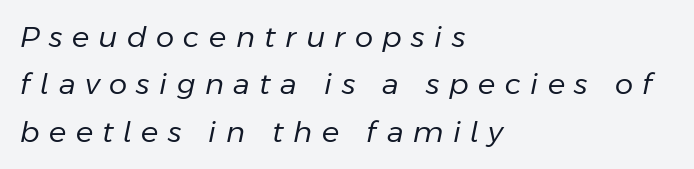
The axis of the letterforms is tilted away from vertical. Inter-character spacing is expanded well beyond the font's built-in metrics. This rendering uses left alignment, leaving the right contour irregular. The designer left line spacing at the default. Unmarked baselines from the first word to the last. The passage shown is typed in a proportional face where columns would drift.
